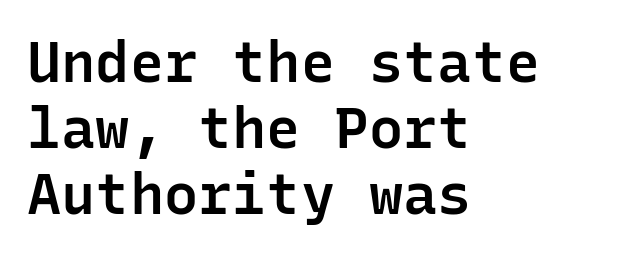
The letters carry no serifs — their stems end cleanly without finishing strokes. Does the copy run flush right? No — it runs flush left. Compared with typical body copy, the letter spacing here is the same. Each letter, wide or thin by design, is forced into the same width here. Lines of text with bare space underneath. Slightly chunky letters — semibold, I'd say, not full bold.
